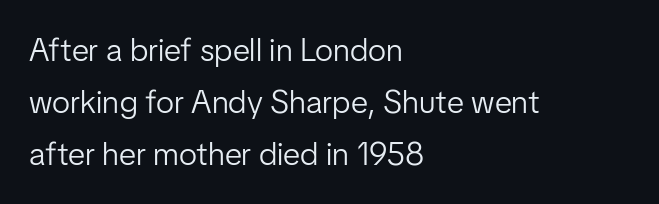
Is the stroke heavy? The answer is a plain regular-or-lighter. Beneath every word, the page is bare. Unlike a traditional serif, this face leaves its strokes unadorned. The typesetter chose a ragged-right arrangement here.
